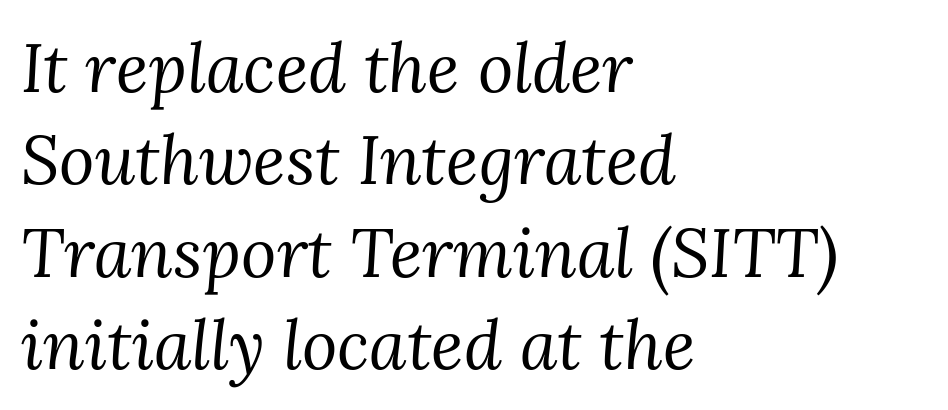
Lines of text with bare space underneath. Vertical spacing — default. Here the designer chose a conventional face with non-uniform glyph widths. This rendering employs a face with finishing strokes, i.e., a serif.
